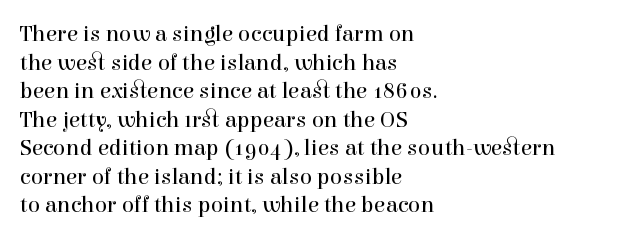
Beneath every word, the page is bare. On a weight scale, this lands at 450 or below. Look at the tracking — it's just the regular setting, nothing added. The typesetter chose a ragged-right arrangement here. Upright lettering throughout.
